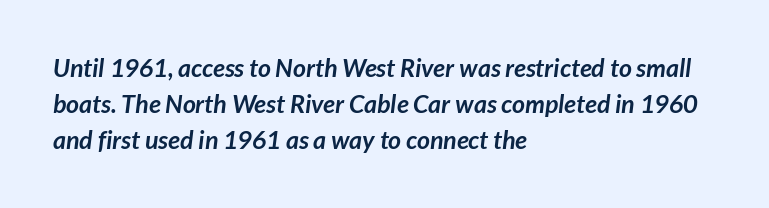
{"bold": "yes", "underline": "no", "align": "left", "line_spacing": "normal", "line_spacing_ratio": 1.45, "letter_spacing": "normal", "letter_spacing_em": 0.0, "glyph_px": 25}
